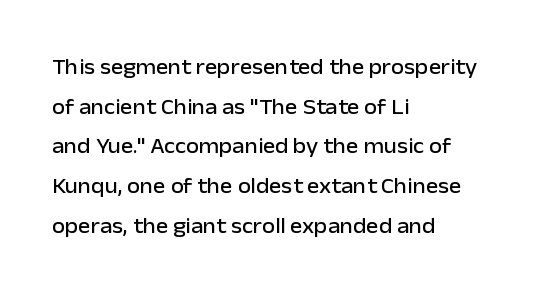
{"italic": "no", "underline": "no", "align": "left", "line_spacing_ratio": 1.89, "letter_spacing": "normal", "letter_spacing_em": 0.0, "glyph_px": 21}
